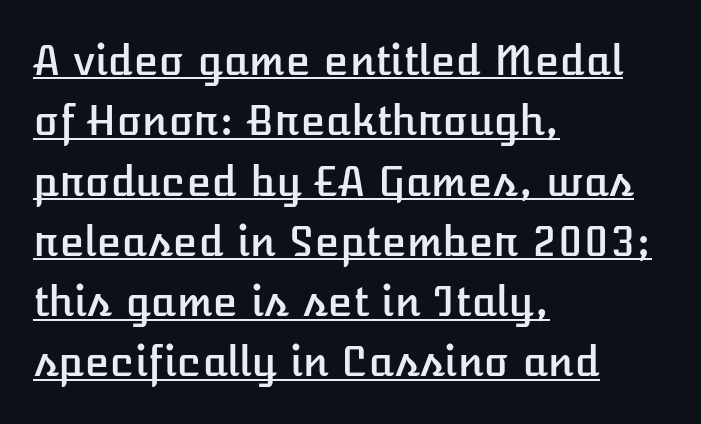
{"italic": "no", "width": "normal", "stroke_contrast": "low", "x_height": "medium", "monospaced": "no", "underline": "yes", "align": "left", "line_spacing": "normal", "line_spacing_ratio": 1.47, "letter_spacing": "normal", "letter_spacing_em": 0.0, "glyph_px": 41}
